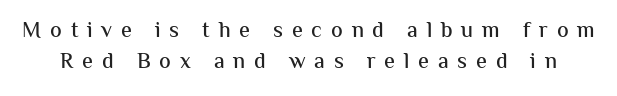
Q: Is the text italic (slanted)? A: No, it is upright.
Q: Is the text underlined? A: No.
Q: Is the spacing between letters normal or unusually wide? A: Unusually wide.
Q: Is the spacing between lines tight, normal or loose? A: Normal.
